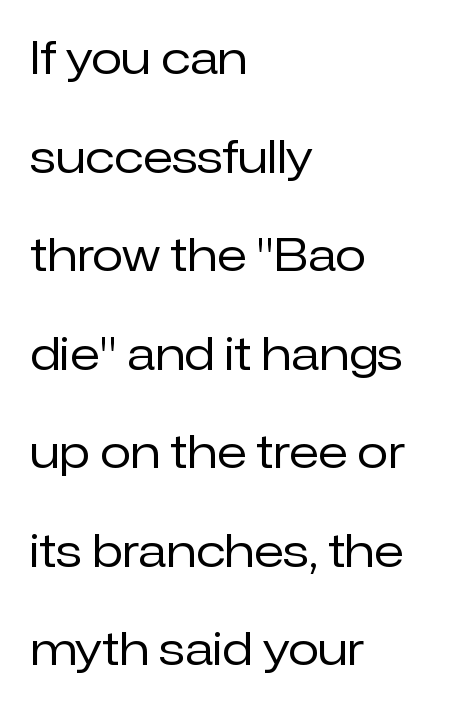
Q: Is the text bold? A: No.
Q: Is the text italic (slanted)? A: No, it is upright.
Q: Is the typeface a serif or a sans-serif typeface? A: Sans-serif.
Q: Is the text underlined? A: No.
Q: How is the paragraph aligned? A: Left-aligned.
Q: Is the spacing between letters normal or unusually wide? A: Normal.
Q: Is the spacing between lines tight, normal or loose? A: Loose.
Q: Width (condensed, normal, or wide)? A: Normal.
Q: Stroke contrast? A: Low.
Q: x-height? A: Medium.
Q: Monospaced? A: No.
